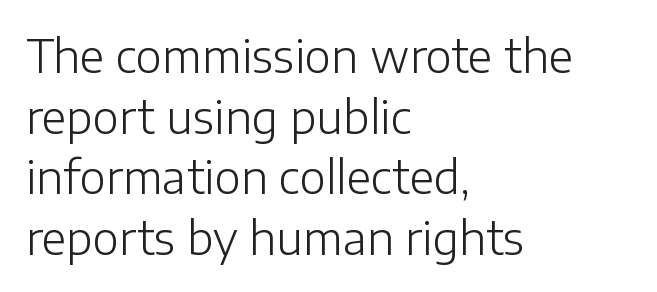
Q: Is the text bold? A: No.
Q: Is the text italic (slanted)? A: No, it is upright.
Q: Is the typeface a serif or a sans-serif typeface? A: Sans-serif.
Q: Is the text underlined? A: No.
Q: How is the paragraph aligned? A: Left-aligned.
Q: Is the spacing between letters normal or unusually wide? A: Normal.
Q: Is the spacing between lines tight, normal or loose? A: Normal.
Q: Width (condensed, normal, or wide)? A: Normal.
Q: Stroke contrast? A: Low.
Q: x-height? A: Medium.
Q: Monospaced? A: No.
